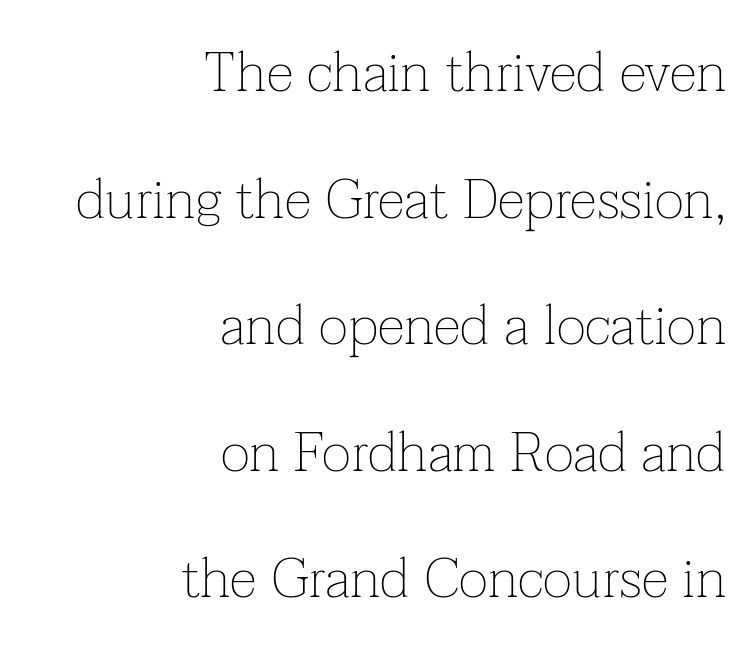
{"serif": "yes", "italic": "no", "bold": "no", "weight": "thin", "width": "normal", "stroke_contrast": "low", "x_height": "medium", "monospaced": "no", "underline": "no", "align": "right", "line_spacing": "loose", "line_spacing_ratio": 2.26, "letter_spacing": "normal", "letter_spacing_em": 0.0, "glyph_px": 56}
